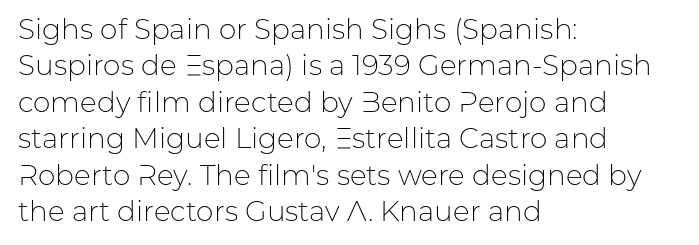
Q: Is the text bold? A: No.
Q: Is the text italic (slanted)? A: No, it is upright.
Q: Is the typeface a serif or a sans-serif typeface? A: Sans-serif.
Q: Is the text underlined? A: No.
Q: How is the paragraph aligned? A: Left-aligned.
Q: Is the spacing between letters normal or unusually wide? A: Normal.
Q: Is the spacing between lines tight, normal or loose? A: Normal.
Q: Width (condensed, normal, or wide)? A: Normal.
Q: Stroke contrast? A: Low.
Q: x-height? A: Medium.
Q: Monospaced? A: No.
